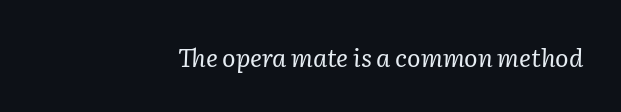
Q: Is the text bold? A: No.
Q: Is the text italic (slanted)? A: Yes, it leans right by about 2 degrees.
Q: Is the text underlined? A: No.
Q: How is the paragraph aligned? A: Right-aligned.
Q: Is the spacing between letters normal or unusually wide? A: Normal.
